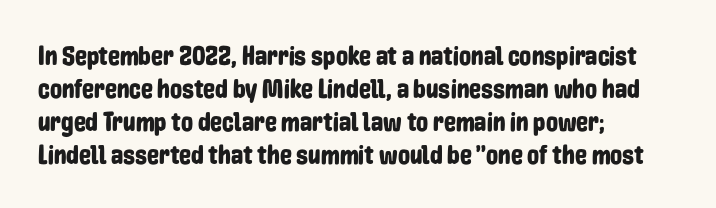
The image shows 27 px text type, upright; set left-aligned, line spacing 1.22x, normal letter spacing, not underlined.
